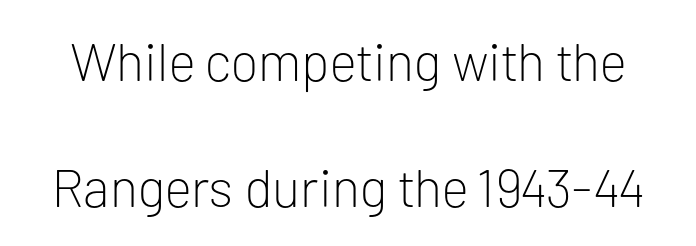
Stroke terminals: plain, sans-serif. Descender tails drop into unmarked territory. This sample has the flowing, uneven cadence of proportional lettering. Notice the wide empty band between every row — that's loose leading. This is roman type, the default non-slanted kind.
